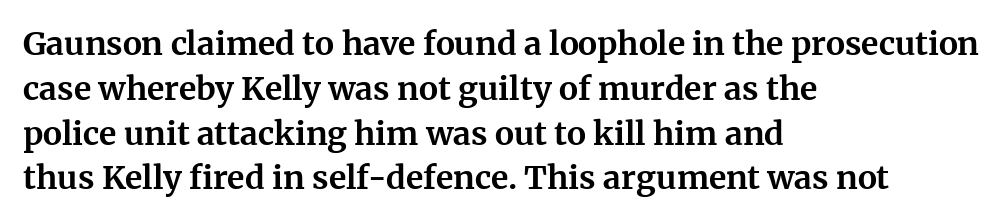
The image shows 32 px bold serif type, upright; set left-aligned, normal line spacing (1.4x), normal letter spacing, not underlined; medium stroke contrast and a medium x-height.
